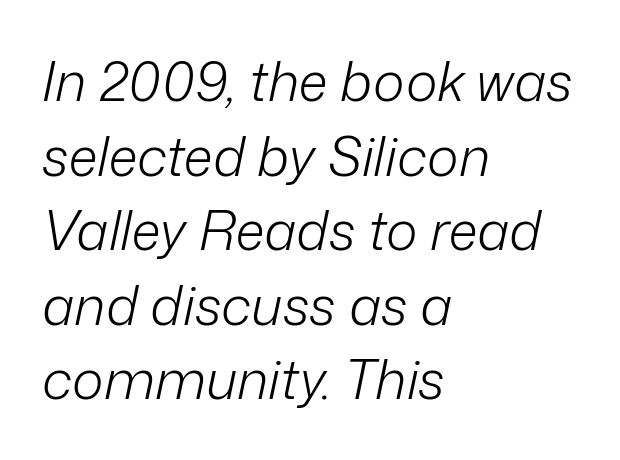
{"italic": "yes", "lean": "right", "slant_degrees": 12, "bold": "no", "weight": "light", "width": "normal", "stroke_contrast": "low", "x_height": "medium", "monospaced": "no", "underline": "no", "align": "left", "line_spacing": "normal", "line_spacing_ratio": 1.38, "letter_spacing": "normal", "letter_spacing_em": 0.0, "glyph_px": 54}
